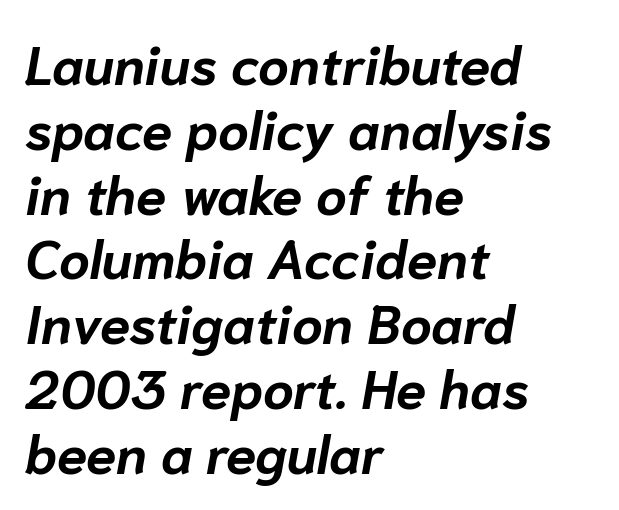
Q: Is the text bold? A: Yes.
Q: Is the text italic (slanted)? A: Yes, it leans right by about 10 degrees.
Q: Is the text underlined? A: No.
Q: How is the paragraph aligned? A: Left-aligned.
Q: Is the spacing between letters normal or unusually wide? A: Normal.
Q: Width (condensed, normal, or wide)? A: Normal.
Q: Stroke contrast? A: Low.
Q: x-height? A: Medium.
Q: Monospaced? A: No.
